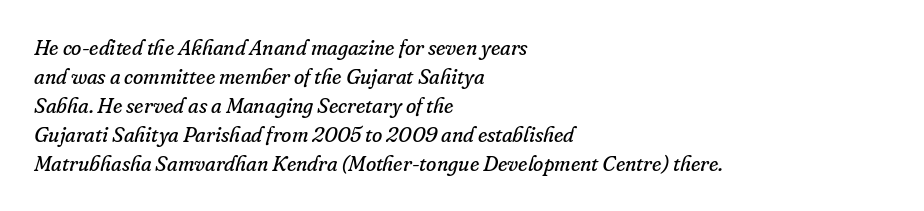
The image shows 21 px text type, italic (leaning right); set left-aligned, normal line spacing (1.38x), normal letter spacing, not underlined.
